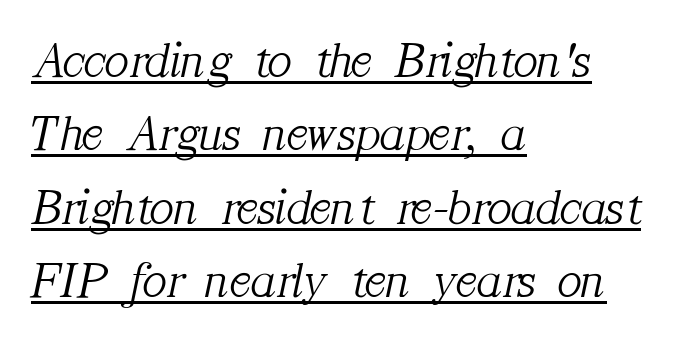
This rendering uses left alignment, leaving the right contour irregular. The typesetting does not lean heavy: it is not bold. The horizontal fit of the characters is conventional and even. The sample's only ornament is a line tracing under the words. The letters advance in unequal steps, a hallmark of proportional type. The leading is moderate, giving the passage an even texture.
